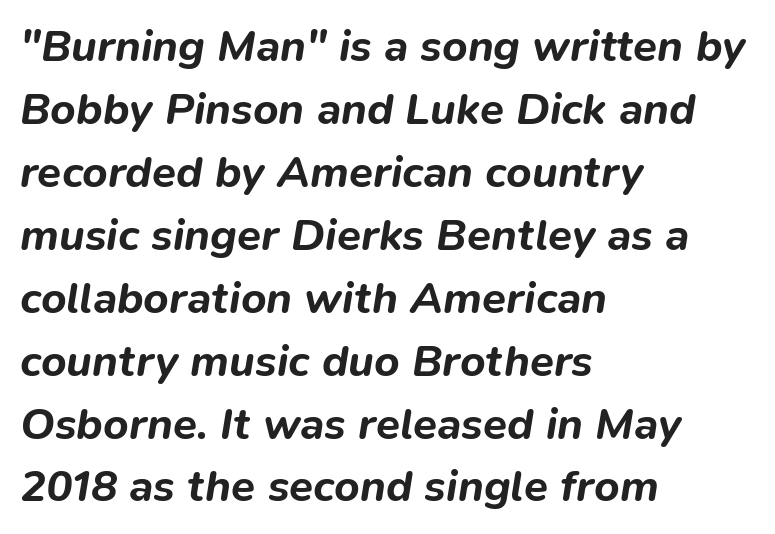
{"italic": "yes", "lean": "right", "slant_degrees": 9, "bold": "yes", "weight": "bold", "width": "normal", "stroke_contrast": "low", "x_height": "medium", "monospaced": "no", "underline": "no", "align": "left", "line_spacing": "normal", "line_spacing_ratio": 1.43, "letter_spacing": "normal", "letter_spacing_em": 0.0, "glyph_px": 44}
